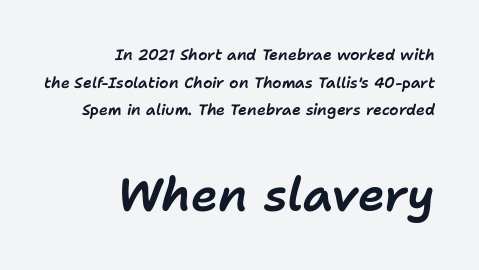
Q: Is the text italic (slanted)? A: Yes, it leans right by about 11 degrees.
Q: Is the text underlined? A: No.
Q: How is the paragraph aligned? A: Right-aligned.
Q: Is the spacing between letters normal or unusually wide? A: Normal.
Q: Which block of text is set in a larger size, the first (top) or the second (bottom)? A: The second (bottom) one.
Q: Width (condensed, normal, or wide)? A: Normal.
Q: Stroke contrast? A: Low.
Q: x-height? A: Medium.
Q: Monospaced? A: No.
